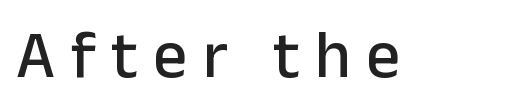
The type sits square on the baseline with zero lean. The letters carry no serifs — their stems end cleanly without finishing strokes. Glyph-to-glyph distance is far greater than everyday printed text. Rule under the text: the space is simply empty.
